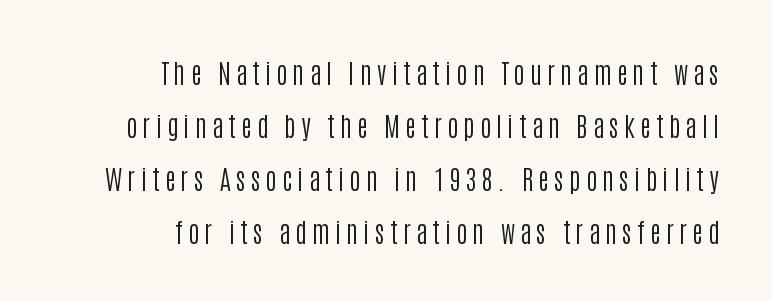
{"italic": "no", "bold": "no", "underline": "no", "align": "right", "line_spacing": "loose", "line_spacing_ratio": 1.96, "glyph_px": 27}
